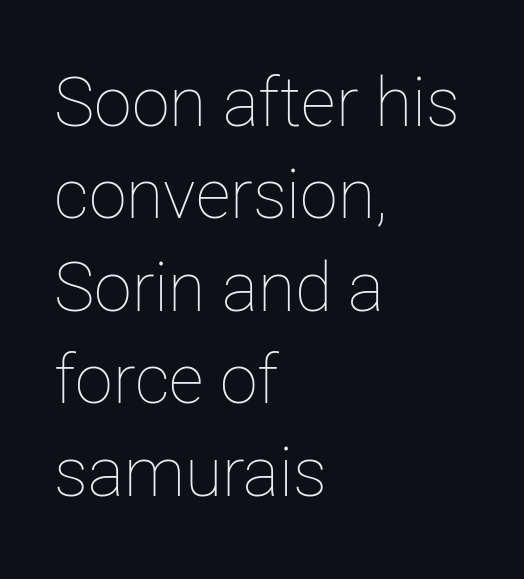
Q: Is the text bold? A: No.
Q: Is the text italic (slanted)? A: No, it is upright.
Q: Is the text underlined? A: No.
Q: How is the paragraph aligned? A: Left-aligned.
Q: Is the spacing between letters normal or unusually wide? A: Normal.
Q: Is the spacing between lines tight, normal or loose? A: Normal.
Q: Width (condensed, normal, or wide)? A: Normal.
Q: Stroke contrast? A: Low.
Q: x-height? A: Medium.
Q: Monospaced? A: No.
